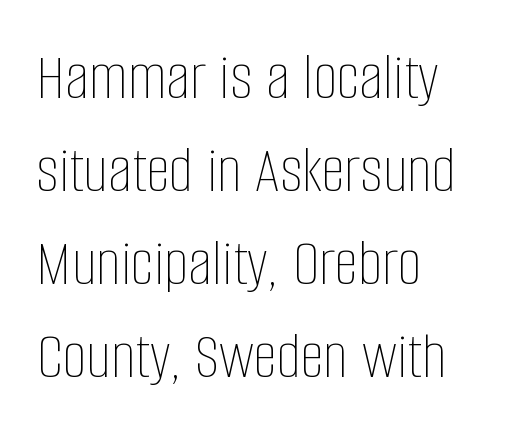
Regular leading. The ragged edge is on the right, which tells us the setting is flush left. No word sits above an underline. Stem width sits at or under what a default text font uses. Notice how the stems are strictly vertical — no italics here. The face used here is proportionally spaced, like ordinary book or web type.
